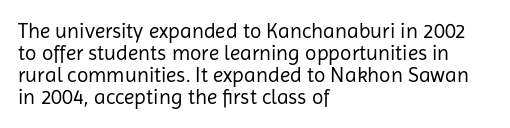
Q: Is the text bold? A: No.
Q: Is the text italic (slanted)? A: No, it is upright.
Q: Is the text underlined? A: No.
Q: How is the paragraph aligned? A: Left-aligned.
Q: Is the spacing between letters normal or unusually wide? A: Normal.
Q: Is the spacing between lines tight, normal or loose? A: Tight.
